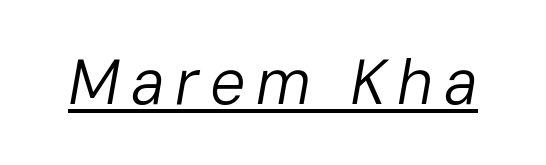
Q: Is the text bold? A: No.
Q: Is the text italic (slanted)? A: Yes, it leans right by about 10 degrees.
Q: Is the text underlined? A: Yes.
Q: Width (condensed, normal, or wide)? A: Normal.
Q: Stroke contrast? A: Low.
Q: x-height? A: Medium.
Q: Monospaced? A: No.
